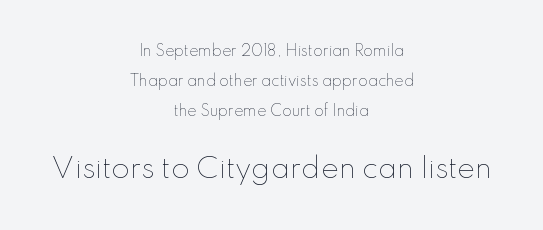
The image shows 27 px text type, upright; set centered, loose line spacing (2.14x), normal letter spacing, not underlined; the second (bottom) block is 1.93x larger.
